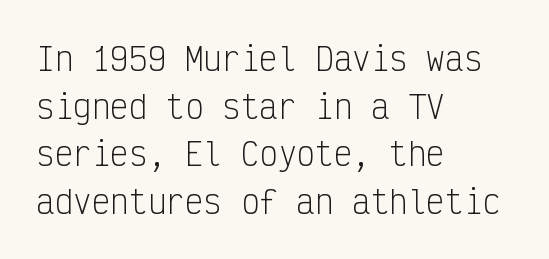
The image shows 31 px light, condensed sans-serif type, upright, monospaced; set left-aligned, normal line spacing (1.54x), normal letter spacing, not underlined; low stroke contrast and a medium x-height.
